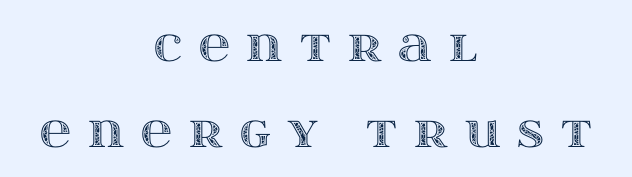
Vertical strokes here are truly vertical. Character widths vary here, with narrow letters taking less room than wide ones. This block would shrink considerably if given ordinary leading; it's expanded now. Substantial extra tracking has been applied to these lines. The glyphs are unaccompanied by any horizontal stroke below them. Typeset on center — no edge is straight.
